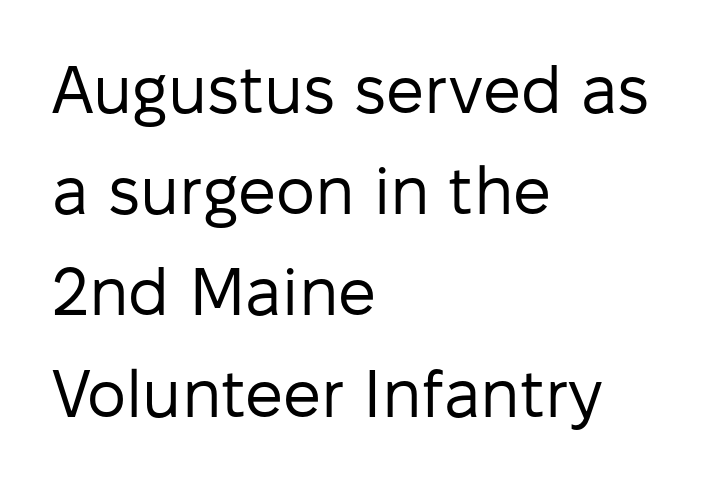
{"serif": "no", "italic": "no", "bold": "no", "weight": "regular", "width": "normal", "stroke_contrast": "low", "x_height": "medium", "monospaced": "no", "underline": "no", "align": "left", "line_spacing": "normal", "line_spacing_ratio": 1.51, "letter_spacing": "normal", "letter_spacing_em": 0.0, "glyph_px": 67}
